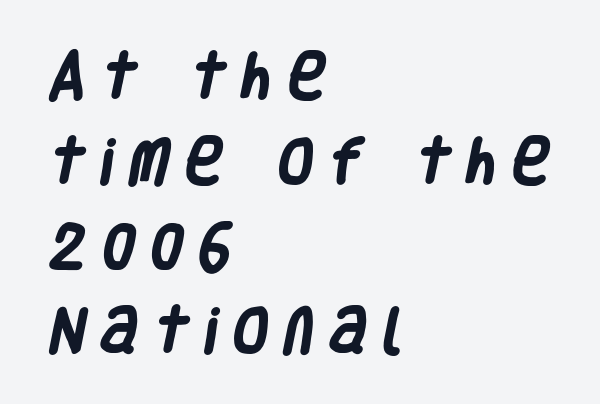
{"serif": "no", "bold": "yes", "weight": "heavy", "width": "condensed", "stroke_contrast": "low", "x_height": "large", "monospaced": "no", "underline": "no", "align": "left", "line_spacing": "normal", "line_spacing_ratio": 1.66, "letter_spacing": "wide", "letter_spacing_em": 0.32, "glyph_px": 51}
